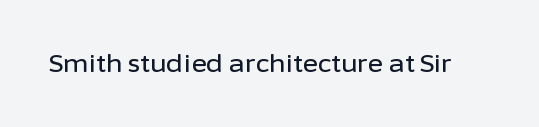
Q: Is the text italic (slanted)? A: No, it is upright.
Q: Is the text underlined? A: No.
Q: Is the spacing between letters normal or unusually wide? A: Normal.
